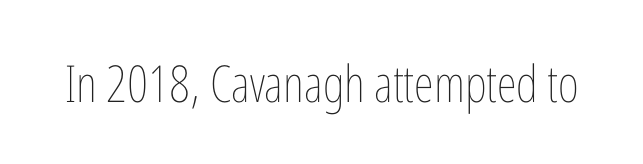
Weight: in the light-to-regular range. Caption: standard tracking, unaltered. You could not count columns in this text — the font is proportionally spaced. Italic: no, the glyphs are upright roman. Just letters on the line, the space beneath them empty.
